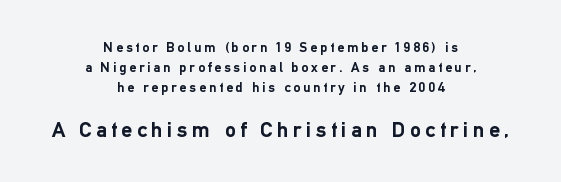
Size contrast runs from small at the top to large at the bottom. Short and long lines alike share a common midpoint. Display-style spreading of the glyphs; the letterfit is very open. Compared with typical paragraphs, the rows here are spaced about the same. Pretty heavy lettering here — definitely bold. Descenders are the only things crossing below the line.
